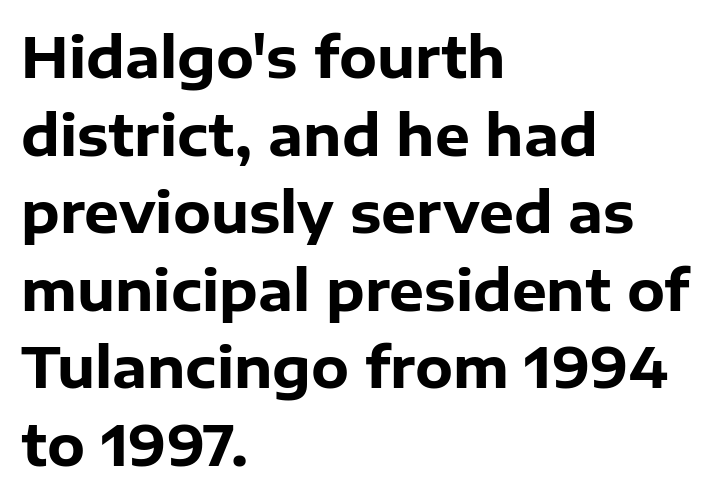
{"serif": "no", "italic": "no", "bold": "yes", "weight": "heavy", "width": "normal", "stroke_contrast": "low", "x_height": "medium", "monospaced": "no", "underline": "no", "align": "left", "line_spacing": "normal", "line_spacing_ratio": 1.41, "letter_spacing": "normal", "letter_spacing_em": 0.0, "glyph_px": 55}
